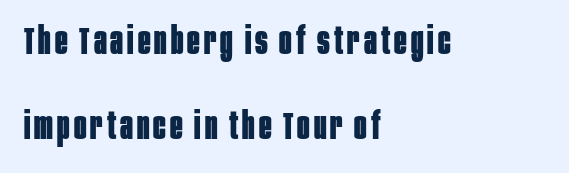
The image shows 37 px bold, condensed sans-serif type, upright; set left-aligned, loose line spacing (2.3x), not underlined; low stroke contrast and a large x-height.
